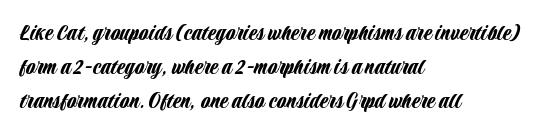
Each word holds together tightly as a unit, with standard inter-letter gaps. Horizontally, the lines are justified to the leading edge only. Check the space under the baseline: it is left empty. Leading matches the norm, producing a regular column.
